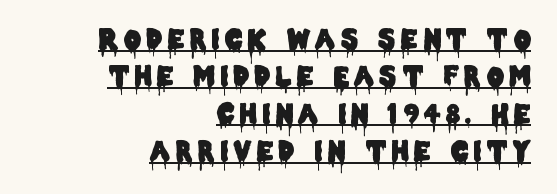
The image shows 27 px text type, upright; set right-aligned, normal line spacing (1.38x), unusually wide letter spacing (+0.2 em), underlined.
